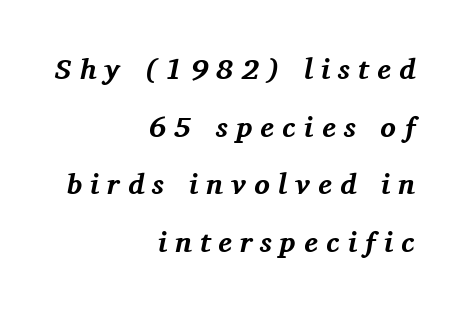
Q: Is the text bold? A: Yes.
Q: Is the text italic (slanted)? A: Yes, it leans right by about 11 degrees.
Q: Is the typeface a serif or a sans-serif typeface? A: Serif.
Q: Is the text underlined? A: No.
Q: How is the paragraph aligned? A: Right-aligned.
Q: Is the spacing between letters normal or unusually wide? A: Unusually wide.
Q: Is the spacing between lines tight, normal or loose? A: Loose.
Q: Width (condensed, normal, or wide)? A: Normal.
Q: Stroke contrast? A: Medium.
Q: x-height? A: Medium.
Q: Monospaced? A: No.
